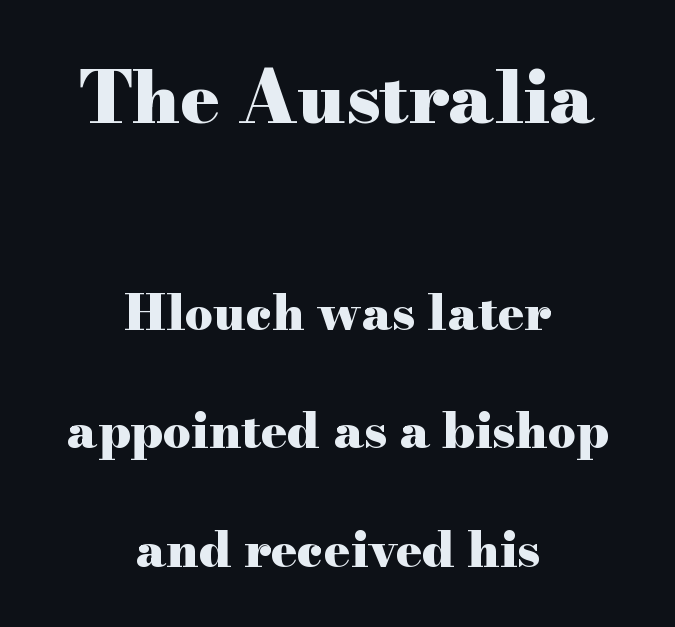
The image shows 73 px heavy, wide serif type, upright; set centered, loose line spacing (2.41x), normal letter spacing, not underlined; the first (top) block is 1.49x larger; high stroke contrast and a small x-height.
